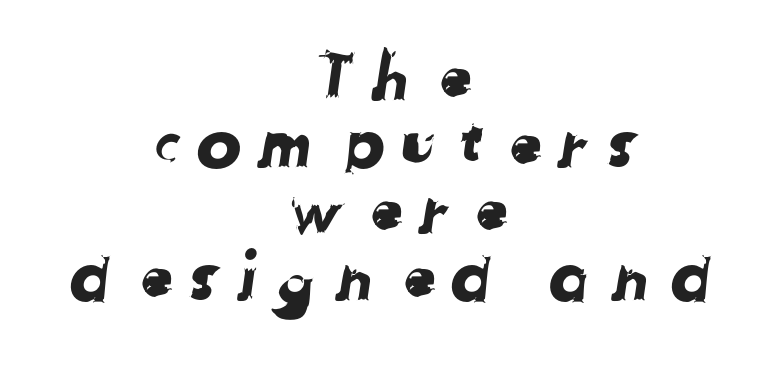
{"serif": "no", "width": "normal", "stroke_contrast": "low", "x_height": "medium", "monospaced": "no", "underline": "no", "align": "center", "line_spacing": "tight", "line_spacing_ratio": 0.98, "letter_spacing": "wide", "letter_spacing_em": 0.22, "glyph_px": 68}
